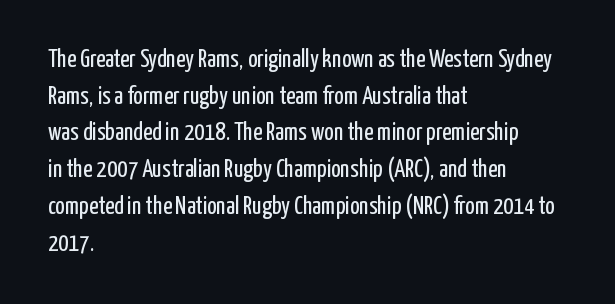
Q: Is the text bold? A: No.
Q: Is the text italic (slanted)? A: No, it is upright.
Q: Is the text underlined? A: No.
Q: How is the paragraph aligned? A: Left-aligned.
Q: Is the spacing between letters normal or unusually wide? A: Normal.
Q: Is the spacing between lines tight, normal or loose? A: Normal.
